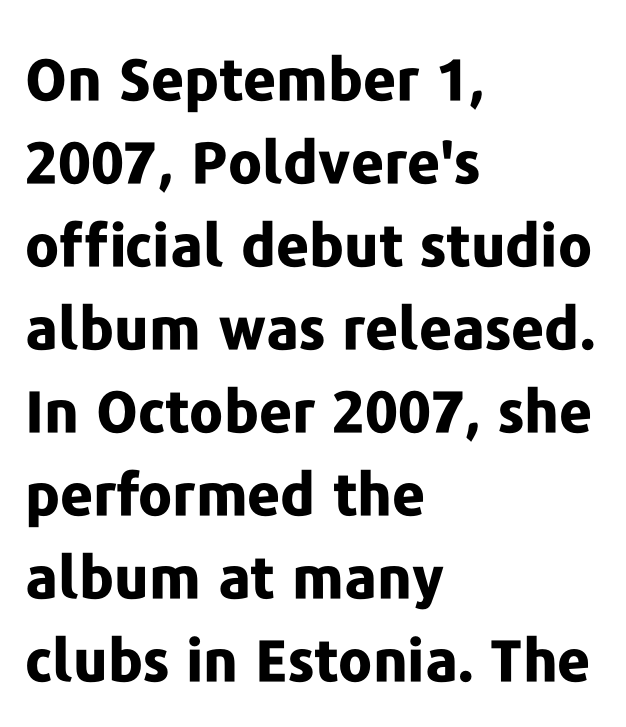
The image shows 58 px bold sans-serif type, upright; set left-aligned, normal line spacing (1.43x), normal letter spacing, not underlined; low stroke contrast and a medium x-height.
